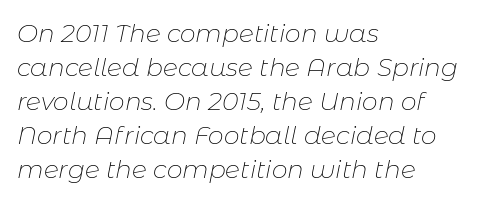
The image shows 25 px text type, italic (leaning right); set left-aligned, normal line spacing (1.36x), normal letter spacing, not underlined.
